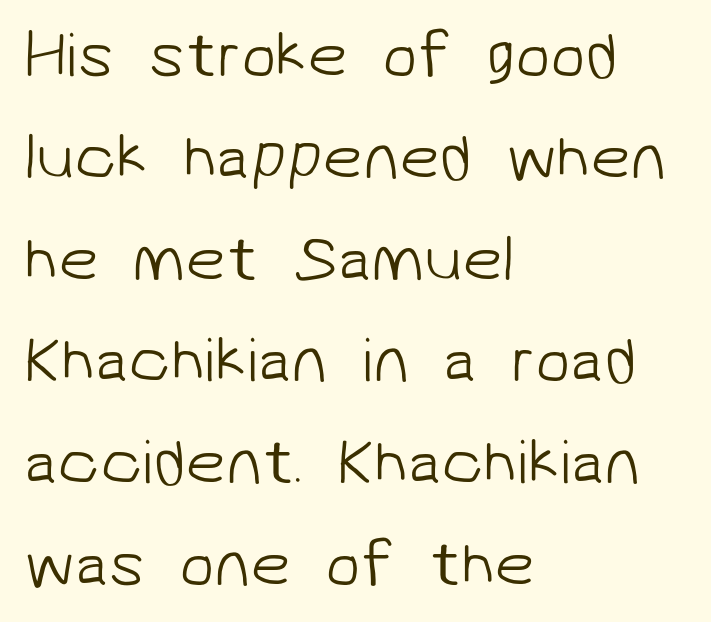
{"serif": "no", "bold": "no", "weight": "light", "width": "normal", "stroke_contrast": "low", "x_height": "medium", "monospaced": "no", "underline": "no", "align": "left", "line_spacing": "normal", "line_spacing_ratio": 1.59, "letter_spacing": "normal", "letter_spacing_em": 0.0, "glyph_px": 64}
